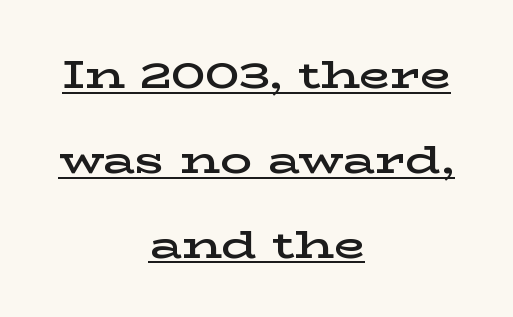
The image shows 40 px semibold, wide serif type, upright; set centered, loose line spacing (2.12x), normal letter spacing, underlined; low stroke contrast and a medium x-height.
